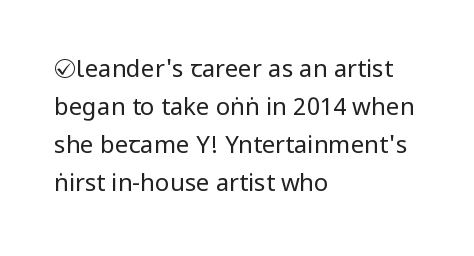
{"italic": "no", "bold": "no", "underline": "no", "align": "left", "line_spacing": "normal", "line_spacing_ratio": 1.59, "letter_spacing": "normal", "letter_spacing_em": 0.0, "glyph_px": 24}
